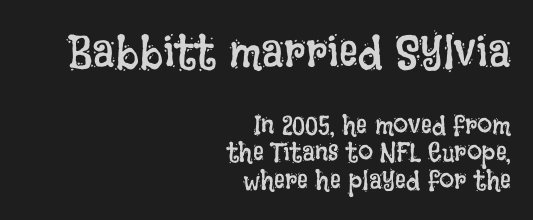
{"italic": "no", "bold": "no", "weight": "regular", "width": "condensed", "stroke_contrast": "low", "x_height": "large", "monospaced": "no", "underline": "no", "align": "right", "line_spacing": "tight", "line_spacing_ratio": 1.02, "letter_spacing": "normal", "letter_spacing_em": 0.0, "larger_block": "first", "size_ratio": 1.74, "glyph_px": 47}
